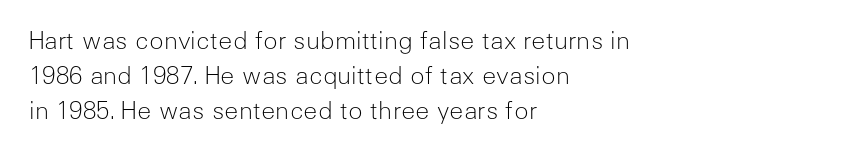
{"italic": "no", "bold": "no", "underline": "no", "align": "left", "line_spacing": "normal", "line_spacing_ratio": 1.46, "letter_spacing": "normal", "letter_spacing_em": 0.0, "glyph_px": 24}
